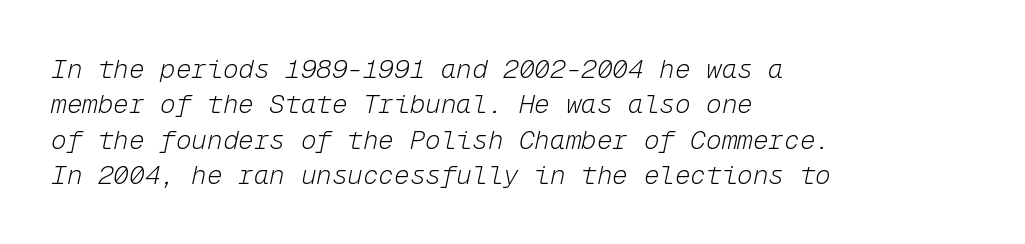
The image shows 26 px text type, italic (leaning right); set left-aligned, normal line spacing (1.36x), normal letter spacing, not underlined.
